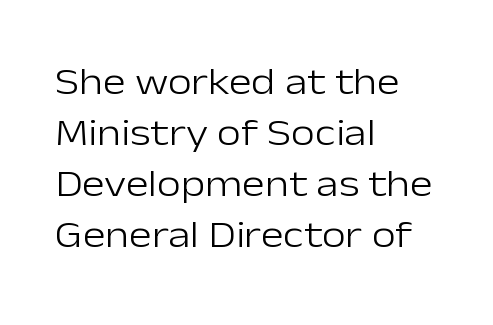
These glyphs show unthickened strokes, regular width or finer. The typesetter chose a ragged-right arrangement here. Here the designer chose a conventional face with non-uniform glyph widths. The space beneath each line is pristine and unruled.
